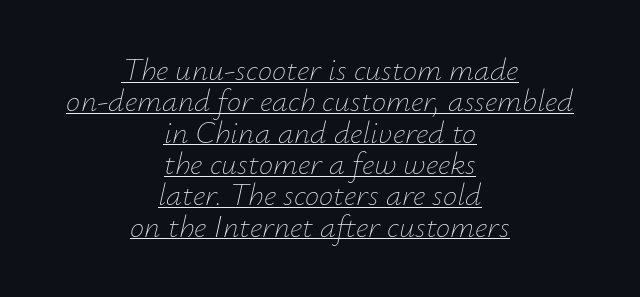
Q: Is the text bold? A: No.
Q: Is the text italic (slanted)? A: Yes, it leans right by about 12 degrees.
Q: Is the text underlined? A: Yes.
Q: How is the paragraph aligned? A: Centered.
Q: Is the spacing between letters normal or unusually wide? A: Normal.
Q: Is the spacing between lines tight, normal or loose? A: Tight.
Q: Width (condensed, normal, or wide)? A: Normal.
Q: Stroke contrast? A: Low.
Q: x-height? A: Small.
Q: Monospaced? A: No.
